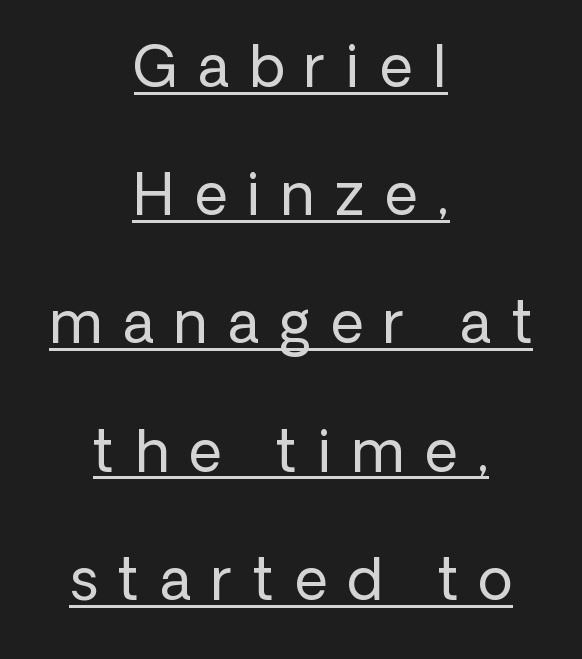
The image shows 57 px regular-weight sans-serif type, upright; set centered, loose line spacing (2.25x), unusually wide letter spacing (+0.36 em), underlined; low stroke contrast and a medium x-height.
